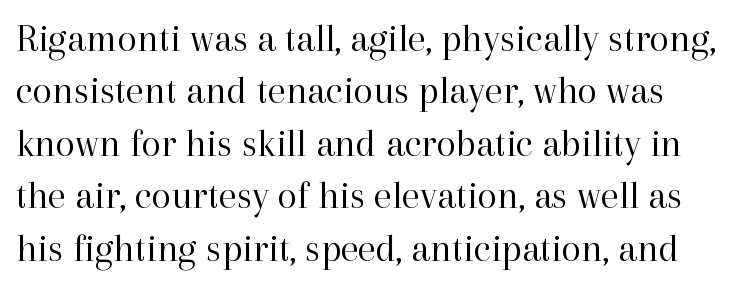
The image shows 40 px regular-weight serif type, upright; set normal line spacing (1.31x), normal letter spacing, not underlined; high stroke contrast and a medium x-height.
